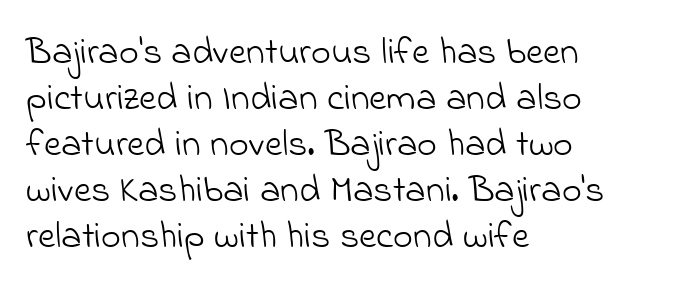
{"serif": "no", "bold": "no", "weight": "light", "width": "normal", "stroke_contrast": "low", "x_height": "small", "monospaced": "no", "underline": "no", "align": "left", "line_spacing_ratio": 1.21, "letter_spacing": "normal", "letter_spacing_em": 0.0, "glyph_px": 38}
